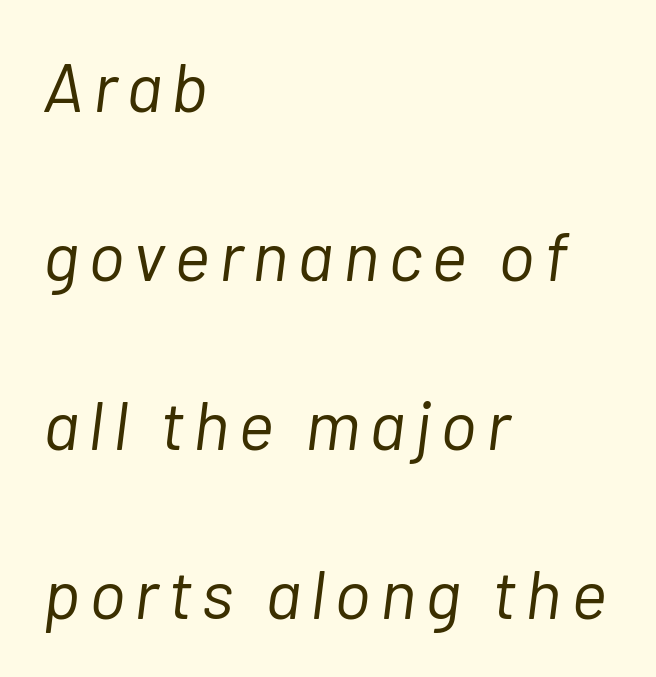
{"italic": "yes", "lean": "right", "slant_degrees": 7, "bold": "no", "weight": "light", "width": "normal", "stroke_contrast": "low", "x_height": "medium", "monospaced": "no", "underline": "no", "align": "left", "line_spacing": "loose", "line_spacing_ratio": 2.45, "glyph_px": 69}
